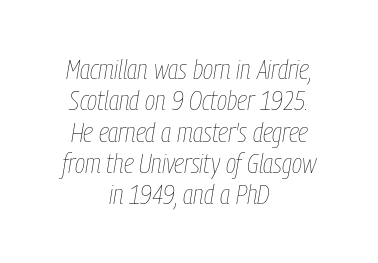
The image shows 28 px thin, condensed type, italic (leaning right); set centered, tight line spacing (1.12x), normal letter spacing, not underlined; low stroke contrast and a medium x-height.
